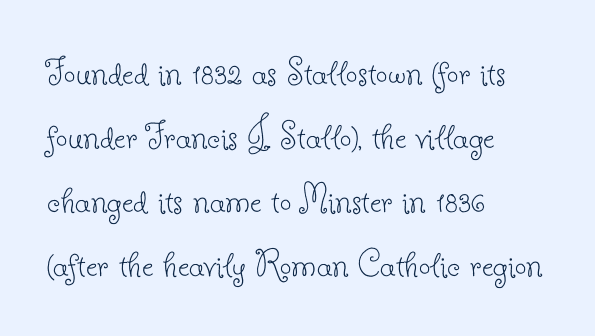
The image shows 41 px thin serif type, upright; set left-aligned, normal line spacing (1.56x), normal letter spacing, not underlined; low stroke contrast and a small x-height.
